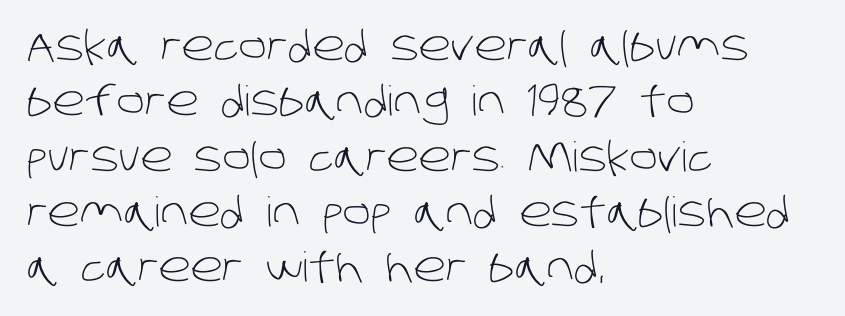
Q: Is the text bold? A: No.
Q: Is the typeface a serif or a sans-serif typeface? A: Sans-serif.
Q: Is the text underlined? A: No.
Q: How is the paragraph aligned? A: Left-aligned.
Q: Is the spacing between letters normal or unusually wide? A: Normal.
Q: Is the spacing between lines tight, normal or loose? A: Normal.
Q: Width (condensed, normal, or wide)? A: Normal.
Q: Stroke contrast? A: Low.
Q: x-height? A: Large.
Q: Monospaced? A: No.
